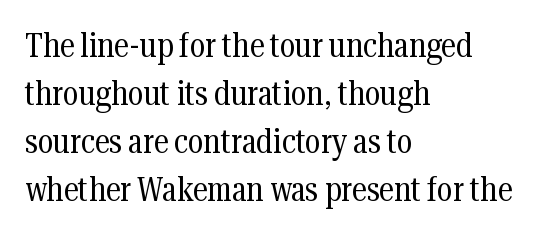
{"serif": "yes", "italic": "no", "bold": "no", "weight": "regular", "width": "condensed", "stroke_contrast": "medium", "x_height": "medium", "monospaced": "no", "underline": "no", "align": "left", "line_spacing": "normal", "line_spacing_ratio": 1.41, "letter_spacing": "normal", "letter_spacing_em": 0.0, "glyph_px": 34}
